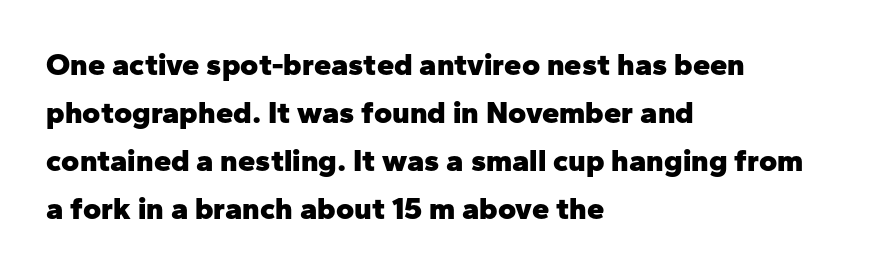
The image shows 31 px heavy sans-serif type, upright; set left-aligned, normal line spacing (1.55x), normal letter spacing, not underlined; low stroke contrast and a medium x-height.
